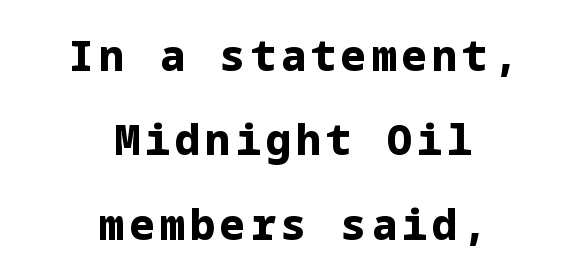
{"serif": "no", "italic": "no", "bold": "yes", "weight": "bold", "width": "normal", "stroke_contrast": "low", "x_height": "medium", "underline": "no", "align": "center", "line_spacing": "loose", "line_spacing_ratio": 2.01, "glyph_px": 42}
